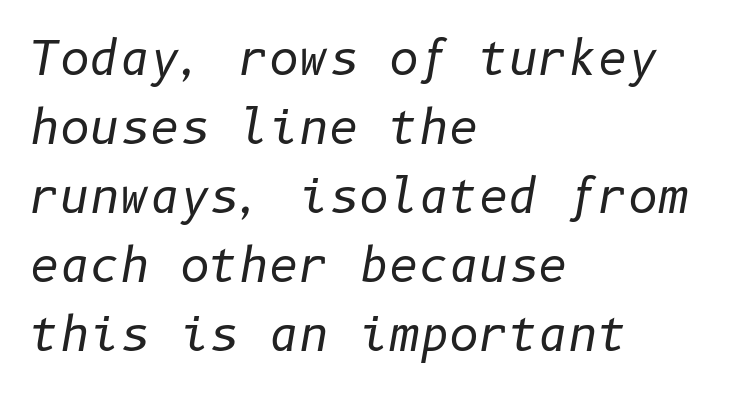
The image shows 46 px regular-weight type, italic (leaning right); set left-aligned, normal line spacing (1.5x), normal letter spacing, not underlined; low stroke contrast and a medium x-height.
